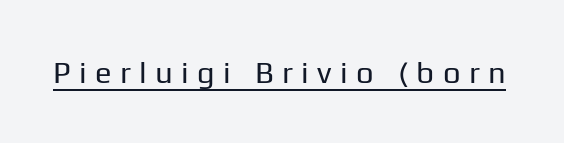
The image shows 31 px regular-weight sans-serif type, upright; set unusually wide letter spacing (+0.27 em), underlined; low stroke contrast and a medium x-height.
